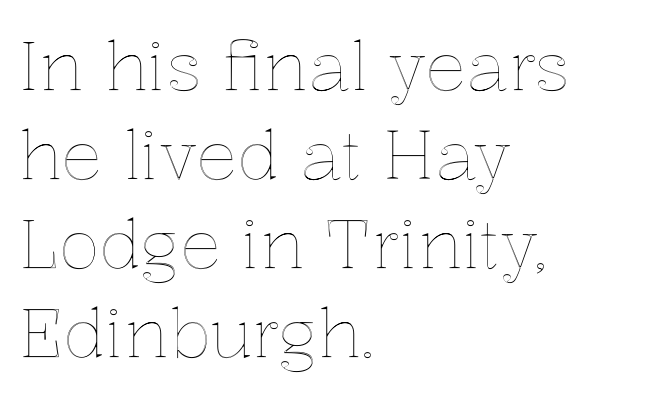
{"italic": "no", "width": "normal", "x_height": "medium", "monospaced": "no", "underline": "no", "align": "left", "line_spacing": "normal", "line_spacing_ratio": 1.31, "letter_spacing": "normal", "letter_spacing_em": 0.0, "glyph_px": 68}
